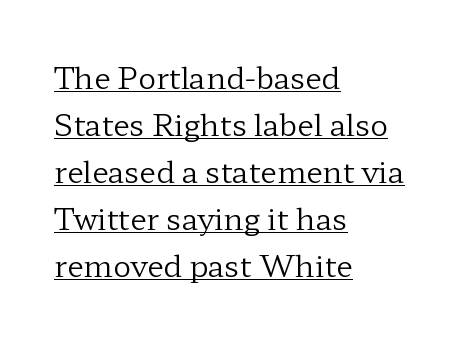
{"serif": "yes", "italic": "no", "bold": "no", "weight": "regular", "width": "wide", "stroke_contrast": "low", "x_height": "medium", "monospaced": "no", "underline": "yes", "align": "left", "line_spacing": "normal", "line_spacing_ratio": 1.57, "letter_spacing": "normal", "letter_spacing_em": 0.0, "glyph_px": 30}
